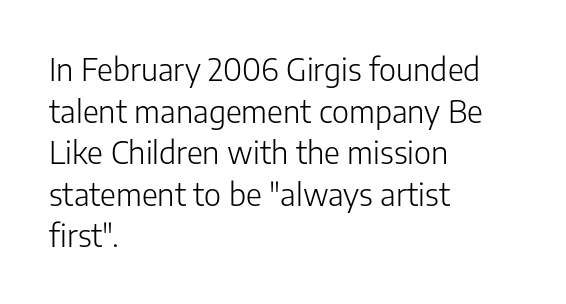
{"serif": "no", "italic": "no", "bold": "no", "weight": "light", "width": "normal", "stroke_contrast": "low", "x_height": "medium", "monospaced": "no", "underline": "no", "align": "left", "line_spacing": "normal", "line_spacing_ratio": 1.34, "letter_spacing": "normal", "letter_spacing_em": 0.0, "glyph_px": 31}
